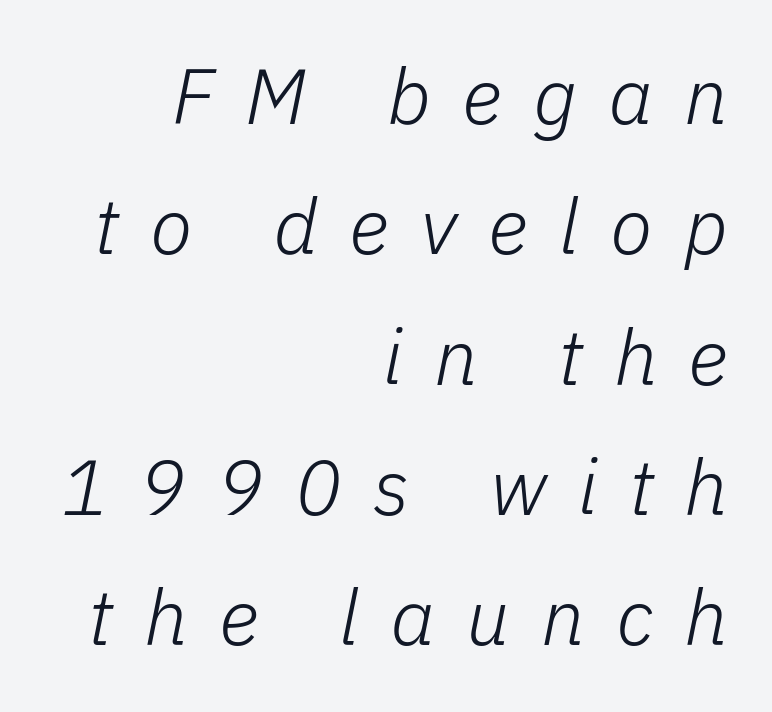
Leading matches the norm, producing a regular column. Every row of glyphs terminates at an identical x-position on the right. You could not count columns in this text — the font is proportionally spaced. The font is comparable to plain body text, perhaps lighter. The passage shown has open, widely tracked lettering throughout. Just letters on the line, the space beneath them empty.
